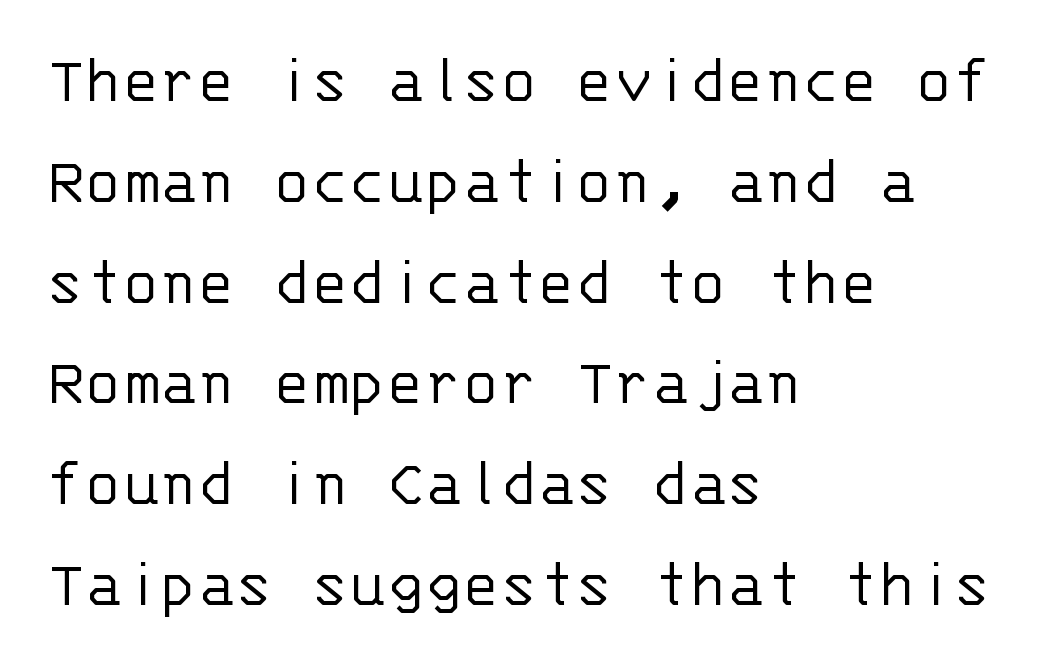
Q: Is the text bold? A: No.
Q: Is the text italic (slanted)? A: No, it is upright.
Q: Is the typeface a serif or a sans-serif typeface? A: Sans-serif.
Q: Is the text underlined? A: No.
Q: How is the paragraph aligned? A: Left-aligned.
Q: Is the spacing between letters normal or unusually wide? A: Normal.
Q: Is the spacing between lines tight, normal or loose? A: Normal.
Q: Width (condensed, normal, or wide)? A: Normal.
Q: Stroke contrast? A: Low.
Q: x-height? A: Large.
Q: Monospaced? A: Yes.
